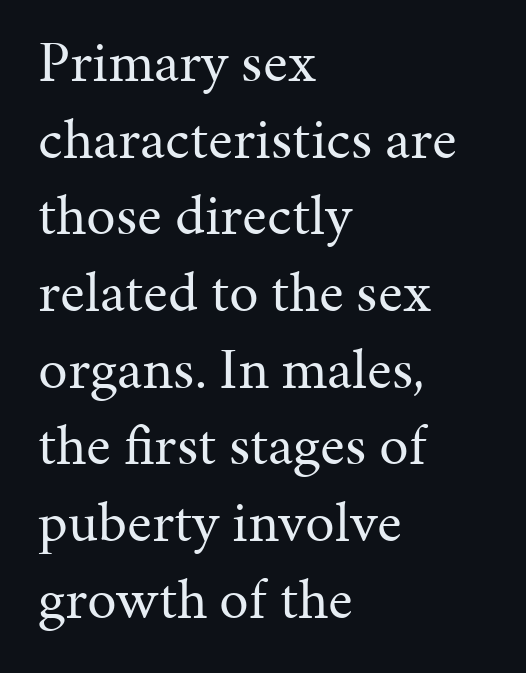
Q: Is the text bold? A: No.
Q: Is the text italic (slanted)? A: No, it is upright.
Q: Is the typeface a serif or a sans-serif typeface? A: Serif.
Q: Is the text underlined? A: No.
Q: How is the paragraph aligned? A: Left-aligned.
Q: Is the spacing between letters normal or unusually wide? A: Normal.
Q: Is the spacing between lines tight, normal or loose? A: Normal.
Q: Width (condensed, normal, or wide)? A: Normal.
Q: Stroke contrast? A: Medium.
Q: x-height? A: Medium.
Q: Monospaced? A: No.
